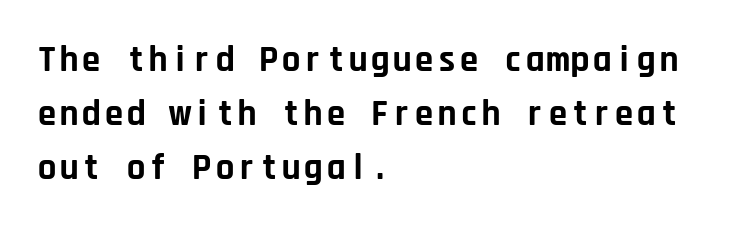
The image shows 37 px bold sans-serif type, upright, monospaced; set left-aligned, normal line spacing (1.46x), normal letter spacing, not underlined; low stroke contrast and a large x-height.
